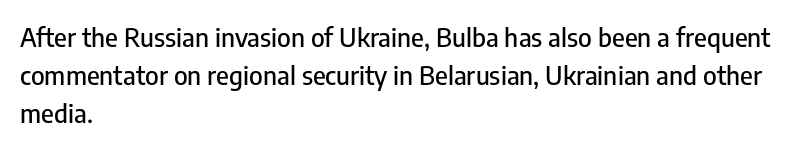
Q: Is the text italic (slanted)? A: No, it is upright.
Q: Is the text underlined? A: No.
Q: How is the paragraph aligned? A: Left-aligned.
Q: Is the spacing between letters normal or unusually wide? A: Normal.
Q: Is the spacing between lines tight, normal or loose? A: Normal.
